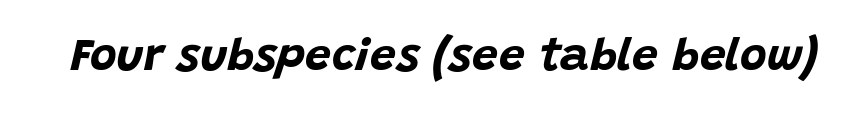
{"italic": "yes", "lean": "right", "slant_degrees": 15, "bold": "yes", "weight": "bold", "width": "normal", "stroke_contrast": "low", "x_height": "large", "monospaced": "no", "underline": "no", "letter_spacing": "normal", "letter_spacing_em": 0.0, "glyph_px": 46}
